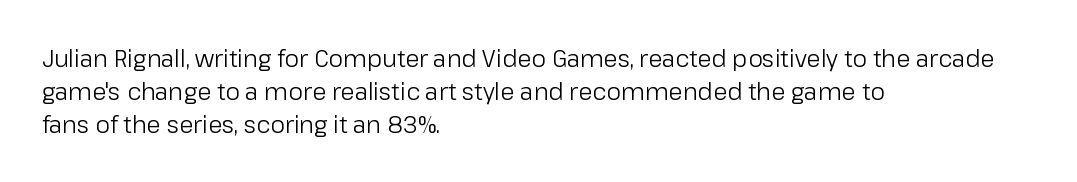
Q: Is the text bold? A: No.
Q: Is the text italic (slanted)? A: No, it is upright.
Q: Is the text underlined? A: No.
Q: How is the paragraph aligned? A: Left-aligned.
Q: Is the spacing between letters normal or unusually wide? A: Normal.
Q: Is the spacing between lines tight, normal or loose? A: Normal.
